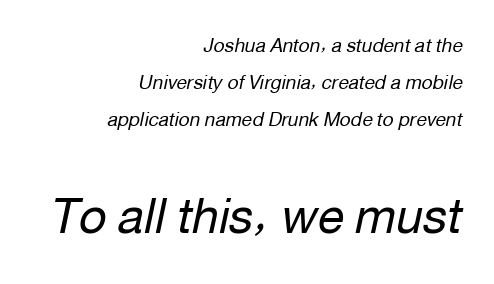
This is oblique type, the kind used for emphasis or titles. Is this a heavy cut? Hardly; it is regular or lighter. Leading: increased. The compositor pushed each line to the right boundary.
